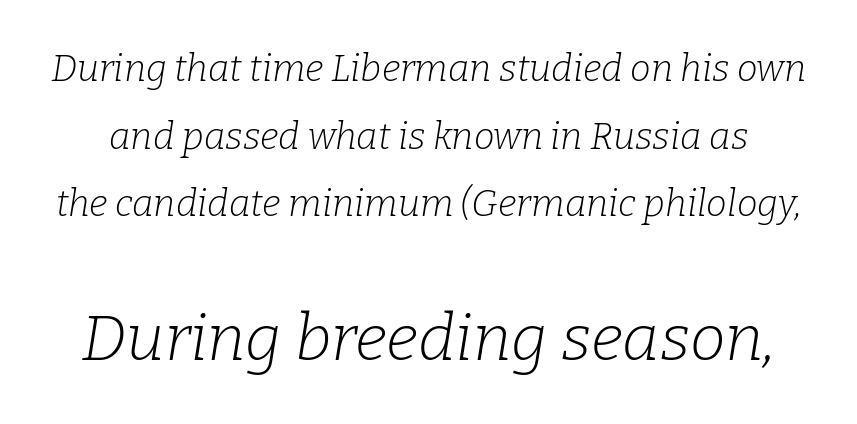
Q: Is the text bold? A: No.
Q: Is the text italic (slanted)? A: Yes, it leans right by about 9 degrees.
Q: Is the typeface a serif or a sans-serif typeface? A: Serif.
Q: Is the text underlined? A: No.
Q: Is the spacing between letters normal or unusually wide? A: Normal.
Q: Which block of text is set in a larger size, the first (top) or the second (bottom)? A: The second (bottom) one.
Q: Width (condensed, normal, or wide)? A: Normal.
Q: Stroke contrast? A: Low.
Q: x-height? A: Medium.
Q: Monospaced? A: No.
